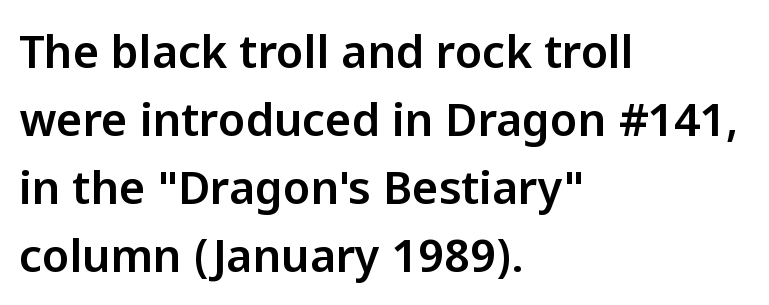
Q: Is the text italic (slanted)? A: No, it is upright.
Q: Is the typeface a serif or a sans-serif typeface? A: Sans-serif.
Q: Is the text underlined? A: No.
Q: How is the paragraph aligned? A: Left-aligned.
Q: Is the spacing between letters normal or unusually wide? A: Normal.
Q: Is the spacing between lines tight, normal or loose? A: Normal.
Q: Width (condensed, normal, or wide)? A: Normal.
Q: Stroke contrast? A: Low.
Q: x-height? A: Medium.
Q: Monospaced? A: No.
